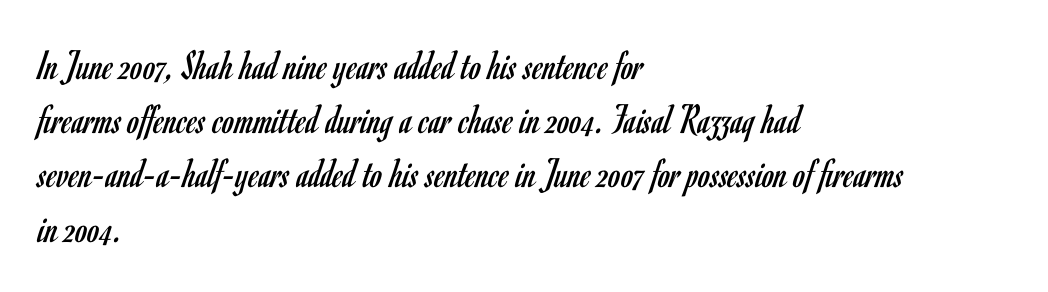
{"serif": "no", "bold": "no", "weight": "regular", "width": "condensed", "stroke_contrast": "low", "x_height": "small", "monospaced": "no", "underline": "no", "align": "left", "line_spacing": "normal", "line_spacing_ratio": 1.26, "letter_spacing": "normal", "letter_spacing_em": 0.0, "glyph_px": 43}
